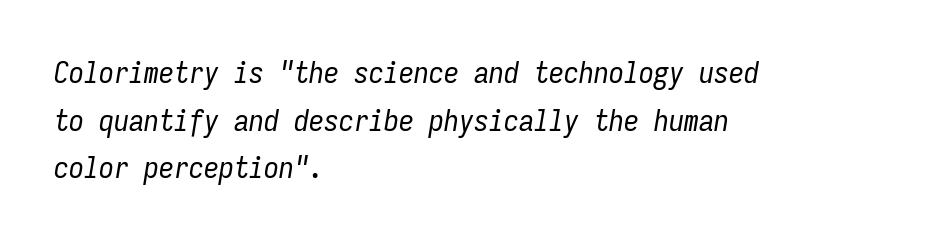
Q: Is the text bold? A: No.
Q: Is the text italic (slanted)? A: Yes, it leans right by about 9 degrees.
Q: Is the text underlined? A: No.
Q: How is the paragraph aligned? A: Left-aligned.
Q: Is the spacing between letters normal or unusually wide? A: Normal.
Q: Is the spacing between lines tight, normal or loose? A: Normal.
Q: Width (condensed, normal, or wide)? A: Condensed.
Q: Stroke contrast? A: Low.
Q: x-height? A: Medium.
Q: Monospaced? A: Yes.
